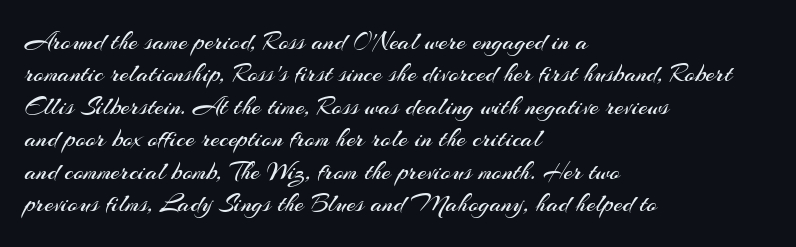
Line spacing here is normal. Nobody touched the tracking dial on this one. Quick note: underline off. The lines are quadded left.
